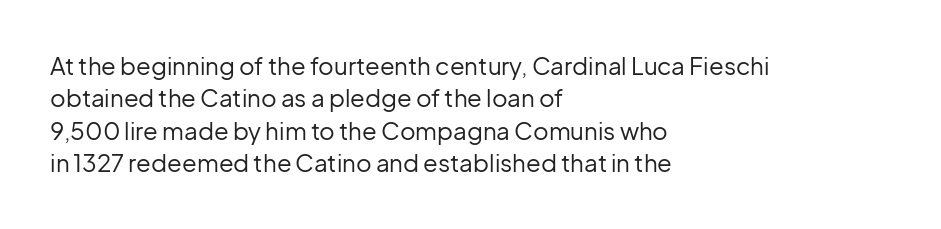
The typesetter chose a ragged-right arrangement here. In terms of letterspacing, this is plain default setting. Descenders hang freely into open space. A typesetter would call this leading conventional body-copy spacing. Stems and bowls with no extra thickness — not bold.
